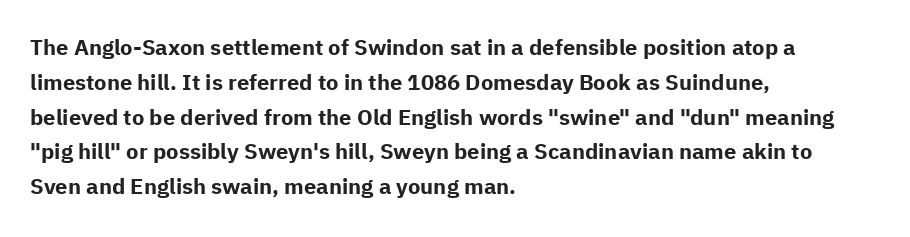
{"italic": "no", "bold": "yes", "underline": "no", "align": "left", "line_spacing": "normal", "line_spacing_ratio": 1.58, "letter_spacing": "normal", "letter_spacing_em": 0.0, "glyph_px": 22}
